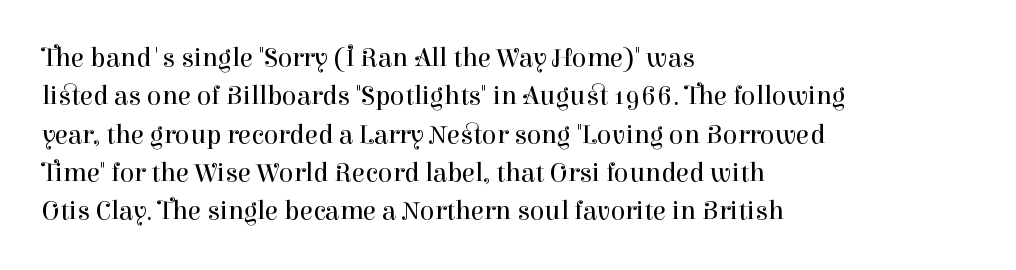
Q: Is the text bold? A: No.
Q: Is the text italic (slanted)? A: No, it is upright.
Q: Is the text underlined? A: No.
Q: How is the paragraph aligned? A: Left-aligned.
Q: Is the spacing between letters normal or unusually wide? A: Normal.
Q: Is the spacing between lines tight, normal or loose? A: Normal.
